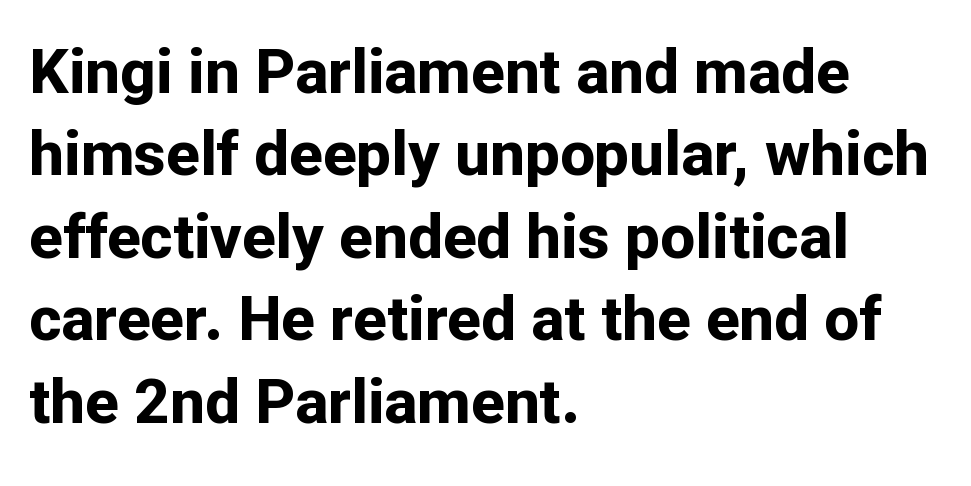
The typeface chosen for these lines omits serifs. The sample has been set heavy, in full bold. Spacing between characters is what you'd get straight out of the box. Upright lettering throughout. Descenders hang freely into open space.
